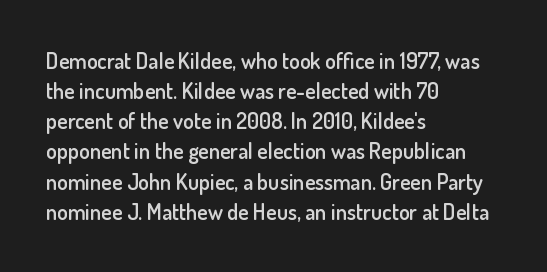
{"italic": "no", "bold": "semi", "underline": "no", "align": "left", "line_spacing": "normal", "line_spacing_ratio": 1.37, "letter_spacing": "normal", "letter_spacing_em": 0.0, "glyph_px": 22}
